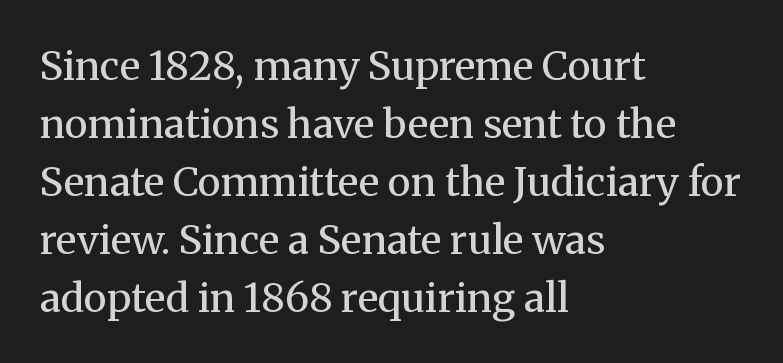
Horizontal alignment here is leftward, the default for most running prose. Leading matches the norm, producing a regular column. You can tell from the footed stems that serif type was used. The zone under the glyphs is completely vacant. Every stem runs plumb, perpendicular to the baseline.
